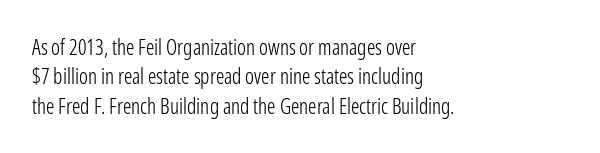
{"italic": "no", "bold": "no", "underline": "no", "align": "left", "line_spacing": "normal", "line_spacing_ratio": 1.4, "letter_spacing": "normal", "letter_spacing_em": 0.0, "glyph_px": 21}
